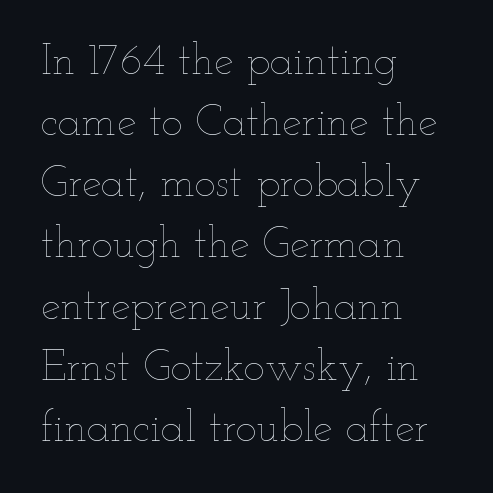
{"italic": "no", "bold": "no", "weight": "thin", "width": "wide", "stroke_contrast": "low", "x_height": "small", "monospaced": "no", "underline": "no", "align": "left", "line_spacing": "normal", "line_spacing_ratio": 1.39, "letter_spacing": "normal", "letter_spacing_em": 0.0, "glyph_px": 44}
